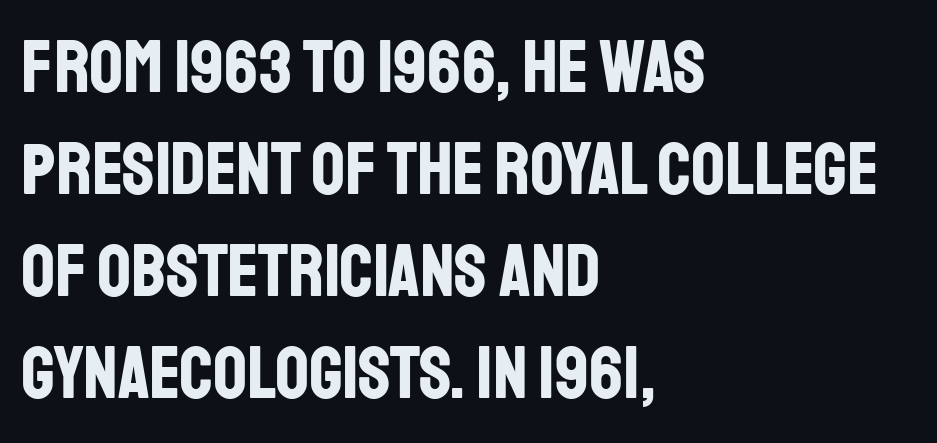
The tracking reads as untouched default to a designer's eye. Students, this is bold: see how much ink each stroke carries. Each row of text sits above clean, open space. Line spacing here is normal. Designer's note — italics off, roman on. Every row of glyphs begins at an identical x-position on the left.
